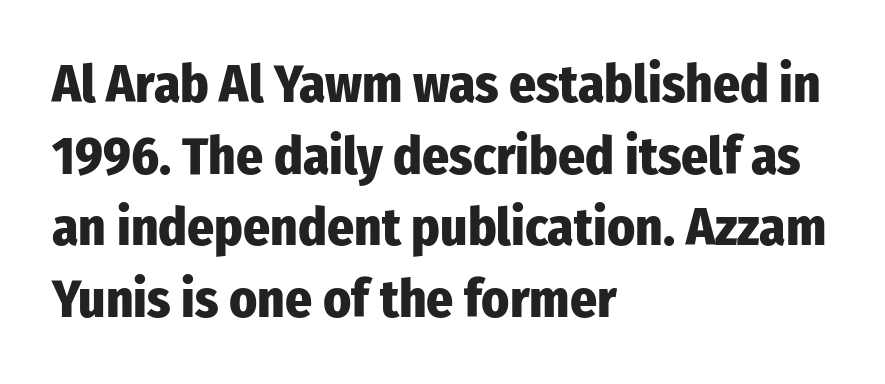
{"serif": "no", "italic": "no", "bold": "yes", "weight": "heavy", "width": "condensed", "stroke_contrast": "low", "x_height": "medium", "monospaced": "no", "underline": "no", "align": "left", "line_spacing": "normal", "line_spacing_ratio": 1.35, "letter_spacing": "normal", "letter_spacing_em": 0.0, "glyph_px": 53}
